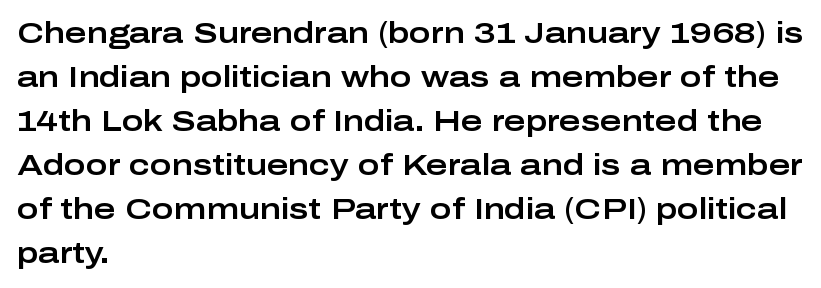
The image shows 29 px wide sans-serif type, upright; set left-aligned, normal line spacing (1.52x), normal letter spacing, not underlined; low stroke contrast and a medium x-height.
